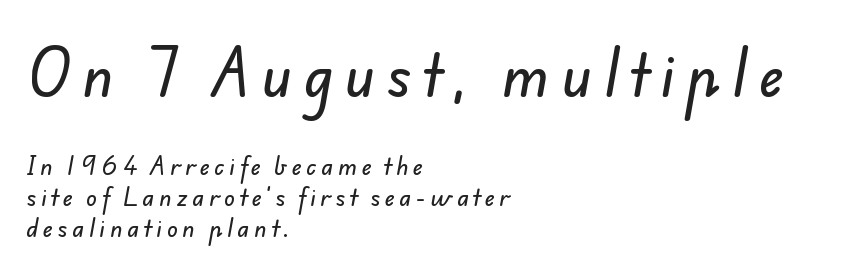
The image shows 55 px sans-serif type; set left-aligned, normal line spacing (1.39x), unusually wide letter spacing (+0.22 em), not underlined; the first (top) block is 2.5x larger; low stroke contrast and a small x-height.
